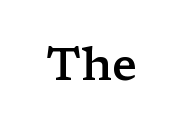
{"serif": "yes", "italic": "no", "bold": "semi", "weight": "semibold", "width": "wide", "stroke_contrast": "low", "x_height": "medium", "monospaced": "no", "underline": "no", "letter_spacing": "normal", "letter_spacing_em": 0.0, "glyph_px": 46}
